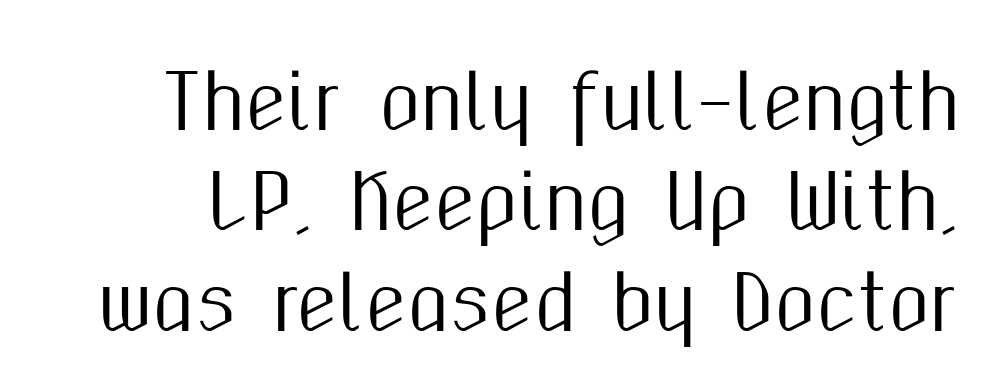
The image shows 75 px condensed sans-serif type, upright; set normal line spacing (1.34x), normal letter spacing, not underlined; medium stroke contrast and a medium x-height.
